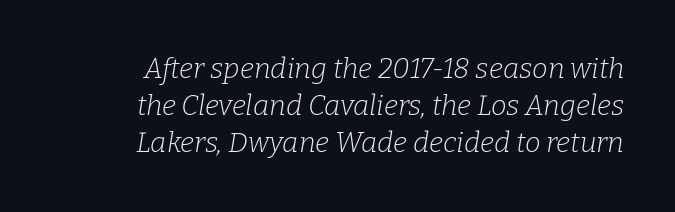
{"serif": "yes", "italic": "yes", "lean": "right", "slant_degrees": 9, "bold": "no", "weight": "light", "width": "normal", "stroke_contrast": "low", "x_height": "medium", "monospaced": "no", "underline": "no", "line_spacing": "normal", "line_spacing_ratio": 1.33, "letter_spacing": "normal", "letter_spacing_em": 0.0, "glyph_px": 28}
